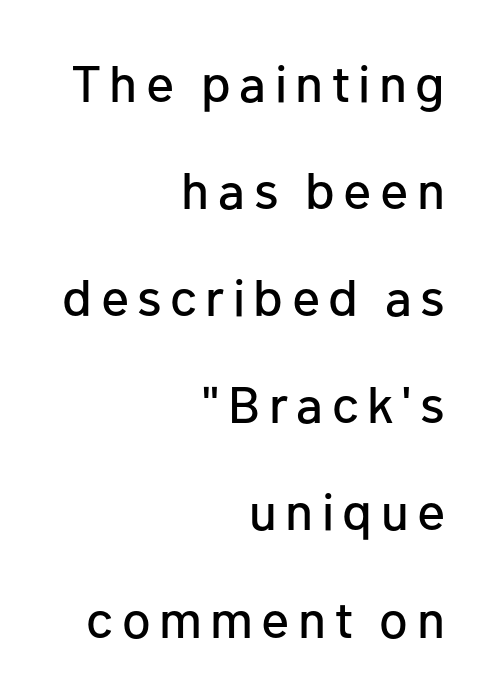
The image shows 52 px sans-serif type, upright; set right-aligned, loose line spacing (2.06x), not underlined; low stroke contrast and a medium x-height.
